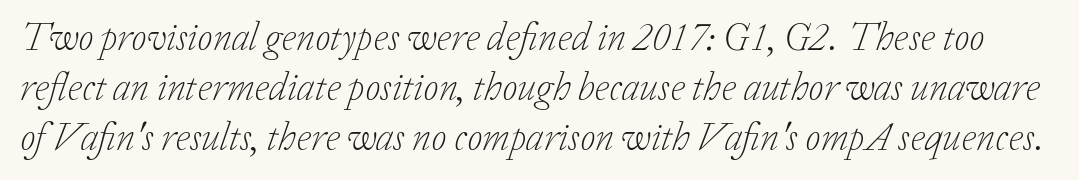
Think of a printed novel: that variable character pitch is what you see here. A quiet, ordinary-to-light weight characterises the typeface. In terms of letterspacing, this is plain default setting. Baseline-to-baseline distance is the conventional proportion of letter height. The face used here has a pronounced slope to its letters.
